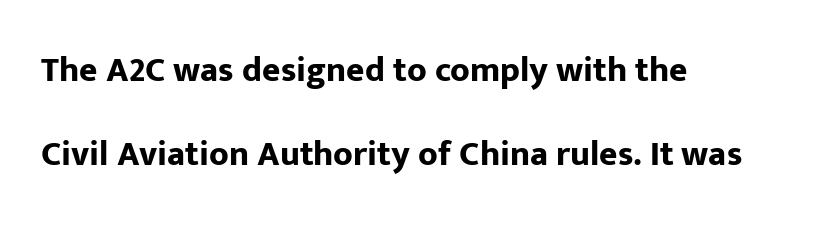
The image shows 35 px bold sans-serif type, upright; set left-aligned, loose line spacing (2.4x), normal letter spacing, not underlined; low stroke contrast and a medium x-height.
